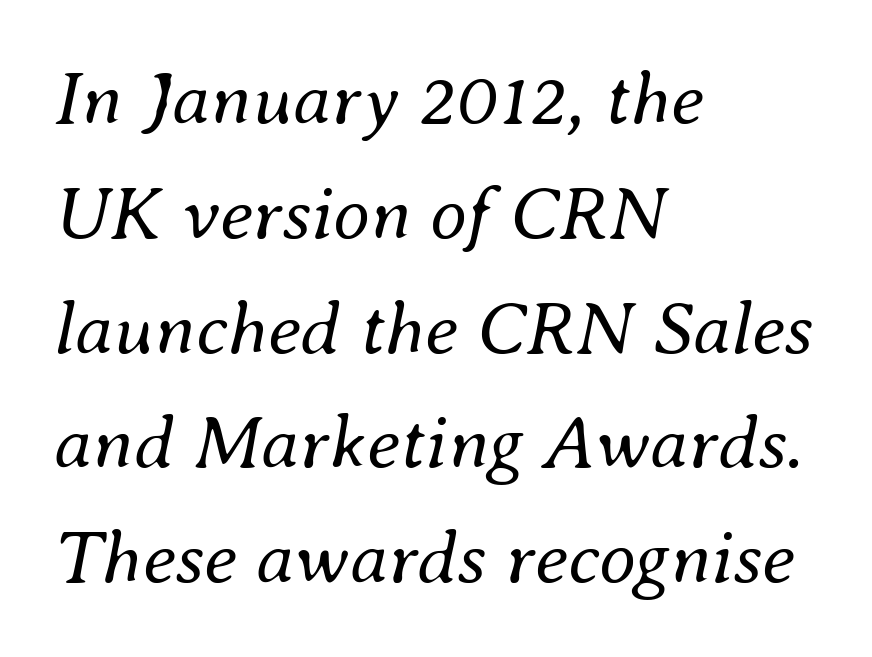
{"italic": "yes", "lean": "right", "slant_degrees": 8, "bold": "no", "weight": "regular", "width": "normal", "stroke_contrast": "medium", "x_height": "small", "monospaced": "no", "underline": "no", "align": "left", "line_spacing": "normal", "line_spacing_ratio": 1.51, "letter_spacing": "normal", "letter_spacing_em": 0.0, "glyph_px": 76}
